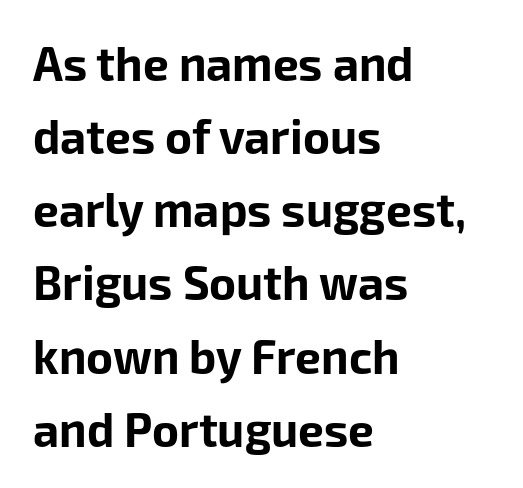
Q: Is the text bold? A: Yes.
Q: Is the text italic (slanted)? A: No, it is upright.
Q: Is the typeface a serif or a sans-serif typeface? A: Sans-serif.
Q: Is the text underlined? A: No.
Q: How is the paragraph aligned? A: Left-aligned.
Q: Is the spacing between letters normal or unusually wide? A: Normal.
Q: Is the spacing between lines tight, normal or loose? A: Normal.
Q: Width (condensed, normal, or wide)? A: Normal.
Q: Stroke contrast? A: Low.
Q: x-height? A: Medium.
Q: Monospaced? A: No.
